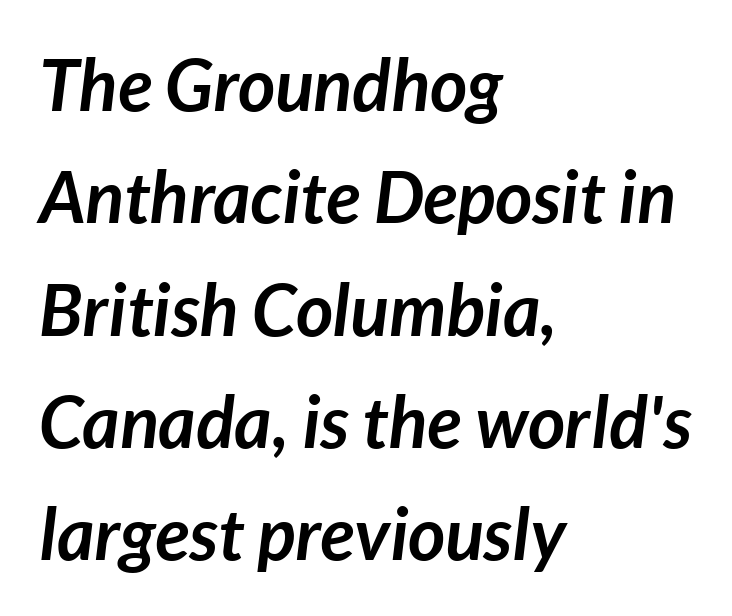
Is this a fixed-width face? No — the glyphs have proportional, varying widths. Caption: bold face, heavy strokes. The passage is arranged the way most books set body copy — flush left. Italic: yes, the glyphs are oblique. Regarding leading, the lines here are spaced in the standard way.
